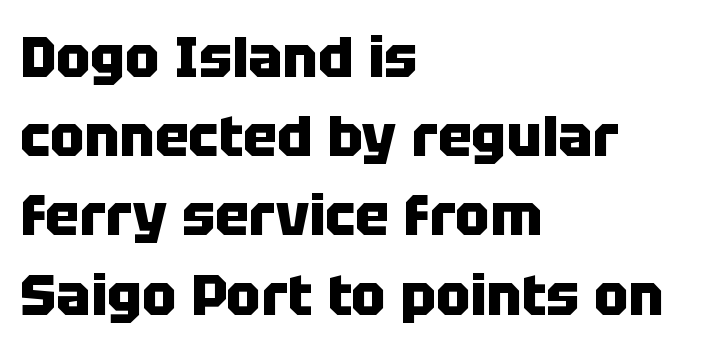
{"serif": "no", "italic": "no", "bold": "yes", "weight": "heavy", "width": "normal", "stroke_contrast": "low", "x_height": "large", "monospaced": "no", "underline": "no", "align": "left", "line_spacing": "normal", "line_spacing_ratio": 1.39, "letter_spacing": "normal", "letter_spacing_em": 0.0, "glyph_px": 57}
